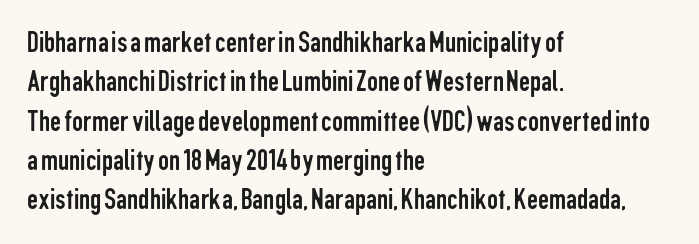
Q: Is the text bold? A: No.
Q: Is the text italic (slanted)? A: No, it is upright.
Q: Is the typeface a serif or a sans-serif typeface? A: Sans-serif.
Q: Is the text underlined? A: No.
Q: How is the paragraph aligned? A: Left-aligned.
Q: Is the spacing between letters normal or unusually wide? A: Normal.
Q: Is the spacing between lines tight, normal or loose? A: Normal.
Q: Width (condensed, normal, or wide)? A: Condensed.
Q: Stroke contrast? A: Low.
Q: x-height? A: Medium.
Q: Monospaced? A: No.
